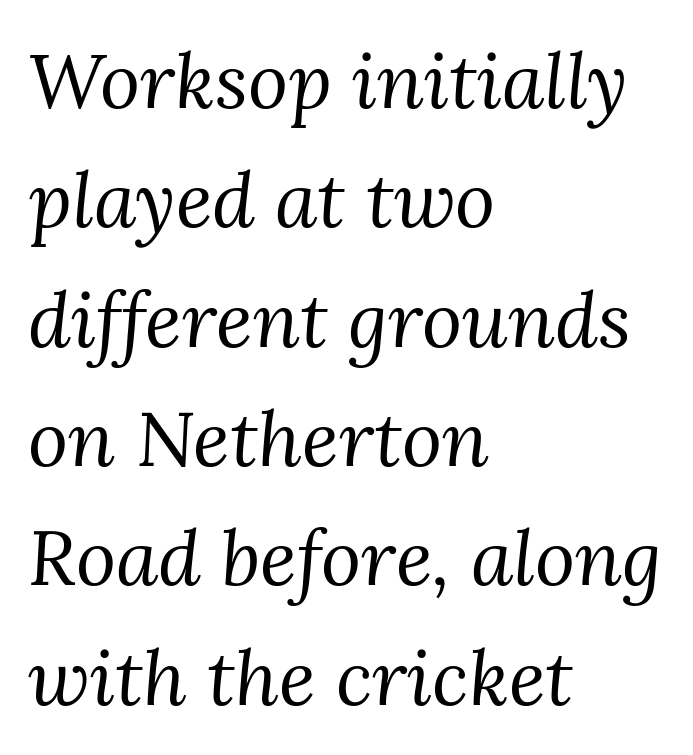
Q: Is the text bold? A: No.
Q: Is the text italic (slanted)? A: Yes, it leans right by about 3 degrees.
Q: Is the typeface a serif or a sans-serif typeface? A: Serif.
Q: Is the text underlined? A: No.
Q: How is the paragraph aligned? A: Left-aligned.
Q: Is the spacing between letters normal or unusually wide? A: Normal.
Q: Is the spacing between lines tight, normal or loose? A: Normal.
Q: Width (condensed, normal, or wide)? A: Normal.
Q: Stroke contrast? A: Medium.
Q: x-height? A: Medium.
Q: Monospaced? A: No.
